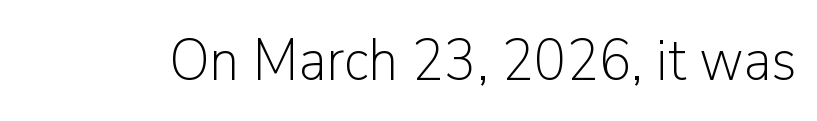
{"serif": "no", "italic": "no", "bold": "no", "weight": "light", "width": "normal", "stroke_contrast": "low", "x_height": "medium", "monospaced": "no", "underline": "no", "letter_spacing": "normal", "letter_spacing_em": 0.0, "glyph_px": 59}
